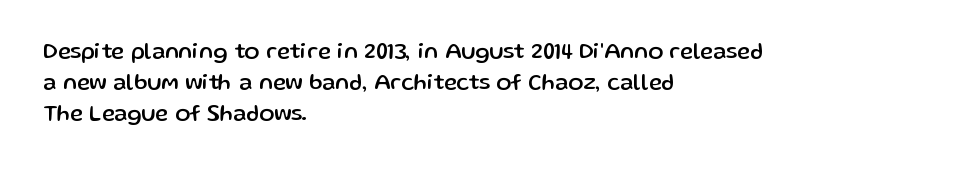
No italicization has been applied; the sample stays upright. The text block is weighted toward the left margin, trailing off unevenly rightward. Each row of text sits above clean, open space. Leading matches the norm, producing a regular column. Nobody touched the tracking dial on this one.
